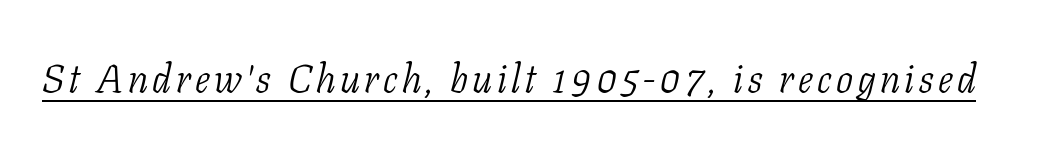
The image shows 40 px light, condensed serif type, italic (leaning right); set underlined; low stroke contrast and a medium x-height.
